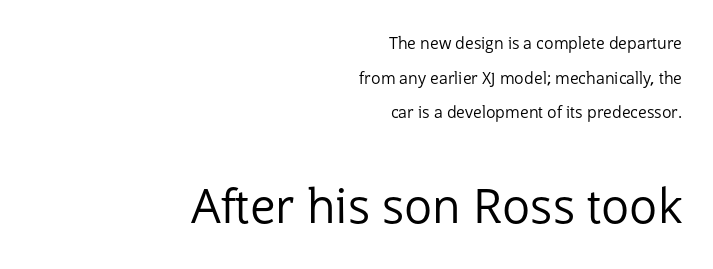
The image shows 47 px regular-weight sans-serif type, upright; set right-aligned, loose line spacing (2.16x), normal letter spacing, not underlined; the second (bottom) block is 2.94x larger; low stroke contrast and a medium x-height.
